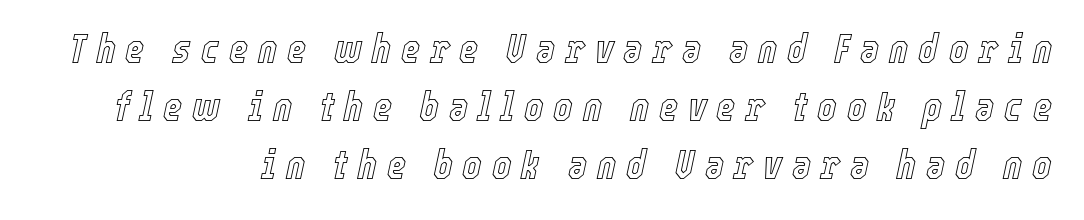
The typesetter chose a ragged-left arrangement here. You could not count columns in this text — the font is proportionally spaced. The rendering uses a moderate line-height, typical for paragraphs. Underline: absent. The letters are spread apart with noticeably loose tracking. Every character sits at an angle, as italics do.
